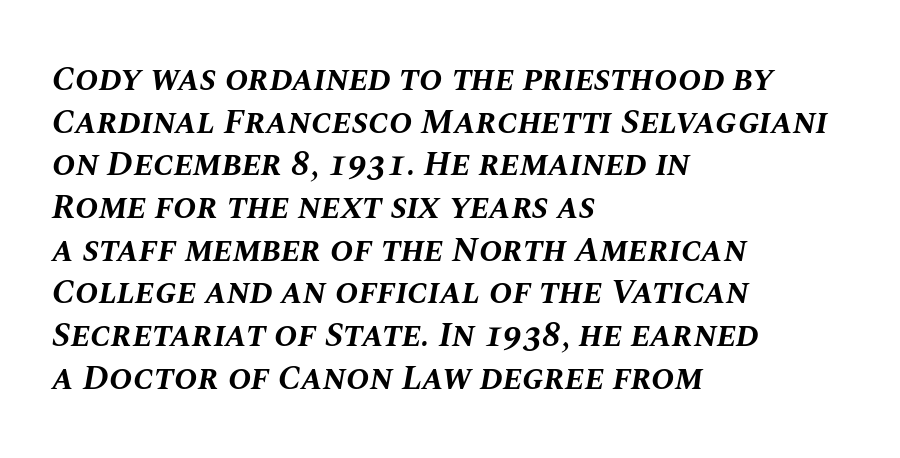
Every character sits at an angle, as italics do. Descenders are the only things crossing below the line. The tracking reads as untouched default to a designer's eye. The face used here is proportionally spaced, like ordinary book or web type. I'd describe the lettering as bold — thick and assertive.
